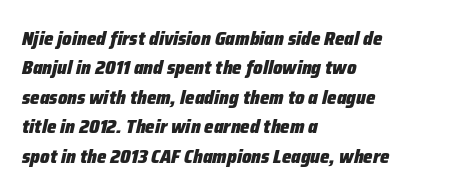
Style check: oblique. If you drew a ruler down the left edge, every line would touch it. Caption: standard tracking, unaltered. Summary of weight: heavy, a full bold. Summary of vertical rhythm: regular, with standard interline spacing.
